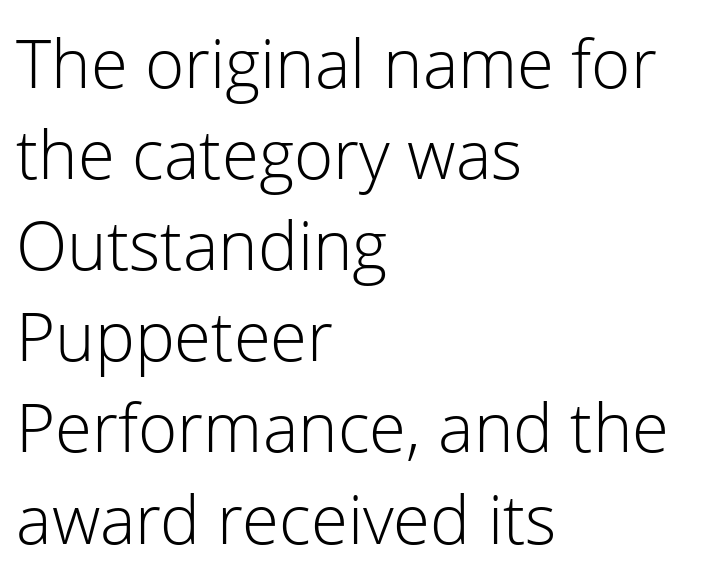
Serifs: no, the terminals of the letterforms are clean. Character widths vary here, with narrow letters taking less room than wide ones. The strokes are not fattened; the text isn't bold. The line texture is even and compact thanks to regular tracking. Horizontally, the lines are justified to the leading edge only.
